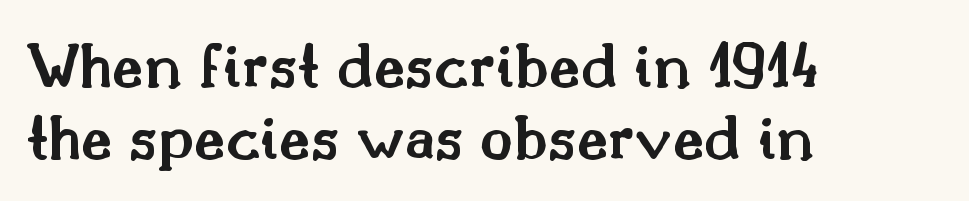
Looks like regular typesetting: each glyph gets only the width it needs. Designer's note — italics off, roman on. Summary of weight: moderately heavy, a semibold. Descenders are the only things crossing below the line. Little horizontal feet cap the strokes, marking this as serif type.
